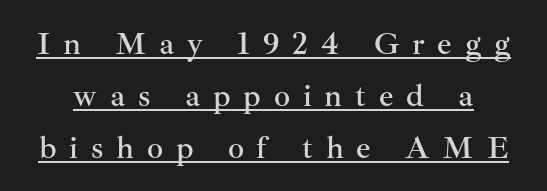
The image shows 32 px serif type, upright; set normal line spacing (1.62x), unusually wide letter spacing (+0.4 em), underlined; medium stroke contrast and a small x-height.
